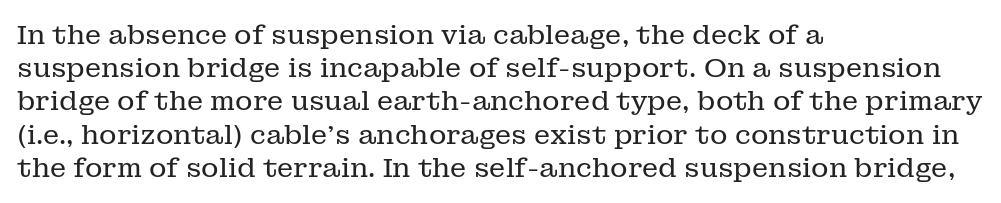
{"italic": "no", "bold": "no", "underline": "no", "align": "left", "line_spacing_ratio": 1.23, "letter_spacing": "normal", "letter_spacing_em": 0.0, "glyph_px": 27}
